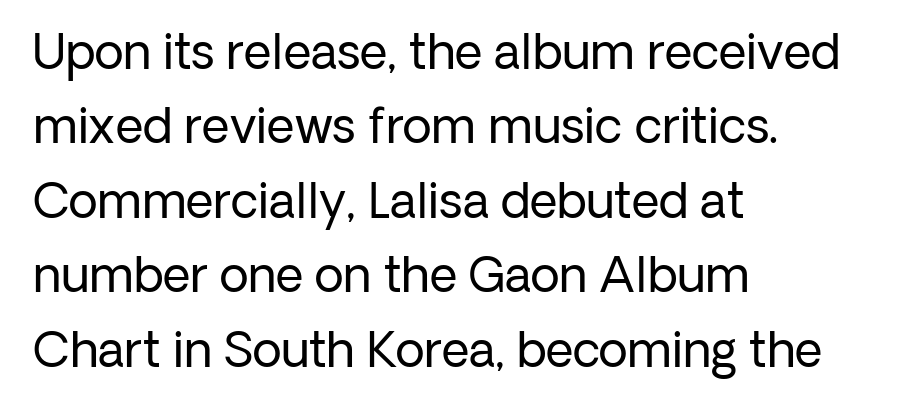
What kind of face is this? One without serifs — a sans. How would I describe the line gaps? Plain and ordinary. Tracking here is standard; glyphs follow each other at the usual distance. No extra ink here — the face is not bold. Nope, not italic — everything's standing straight. These lines are rendered in a variable-pitch font.
